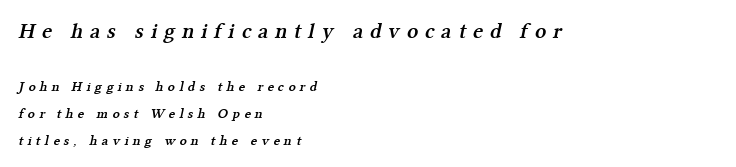
Each new line begins a long way beneath the previous one. Words appear elongated and porous because spacing is wide. Letters rest on an invisible, unmarked baseline. If you squint, the top block still reads clearly — it's the larger of the two.
